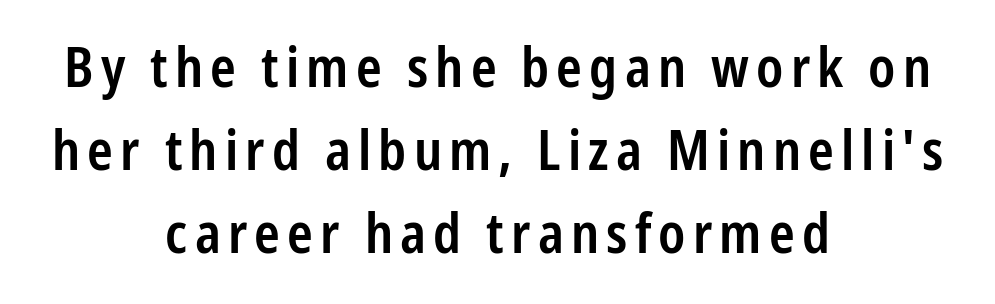
This block has exactly the height ordinary leading produces. The typeface chosen for these lines omits serifs. Characters remain perfectly vertical along every line. The face used here is proportionally spaced, like ordinary book or web type. These lines are centered, leaving both edges ragged.
